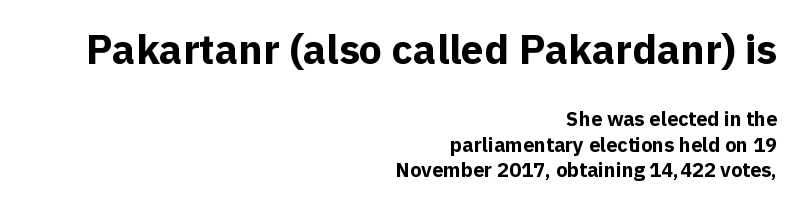
Pretty heavy lettering here — definitely bold. Line endings align vertically; line beginnings do not. The rows are spaced the way most documents space them. Tall strokes in this sample are plumb rather than angled. A typesetter would label this face a sans. Larger block? The one above; the one below is distinctly smaller.
